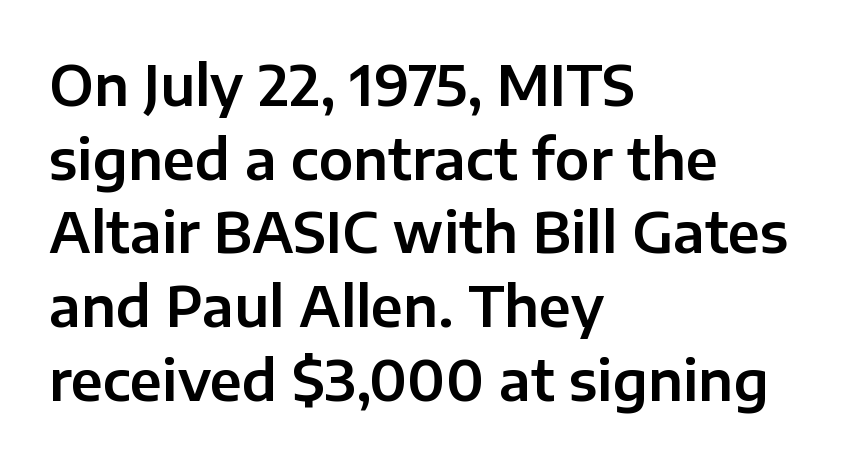
The image shows 55 px sans-serif type, upright; set left-aligned, normal line spacing (1.34x), normal letter spacing, not underlined; low stroke contrast and a medium x-height.
